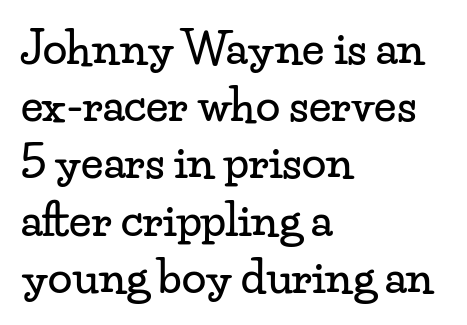
{"serif": "yes", "italic": "no", "width": "wide", "stroke_contrast": "low", "x_height": "small", "monospaced": "no", "underline": "no", "align": "left", "line_spacing": "normal", "line_spacing_ratio": 1.3, "letter_spacing": "normal", "letter_spacing_em": 0.0, "glyph_px": 44}
